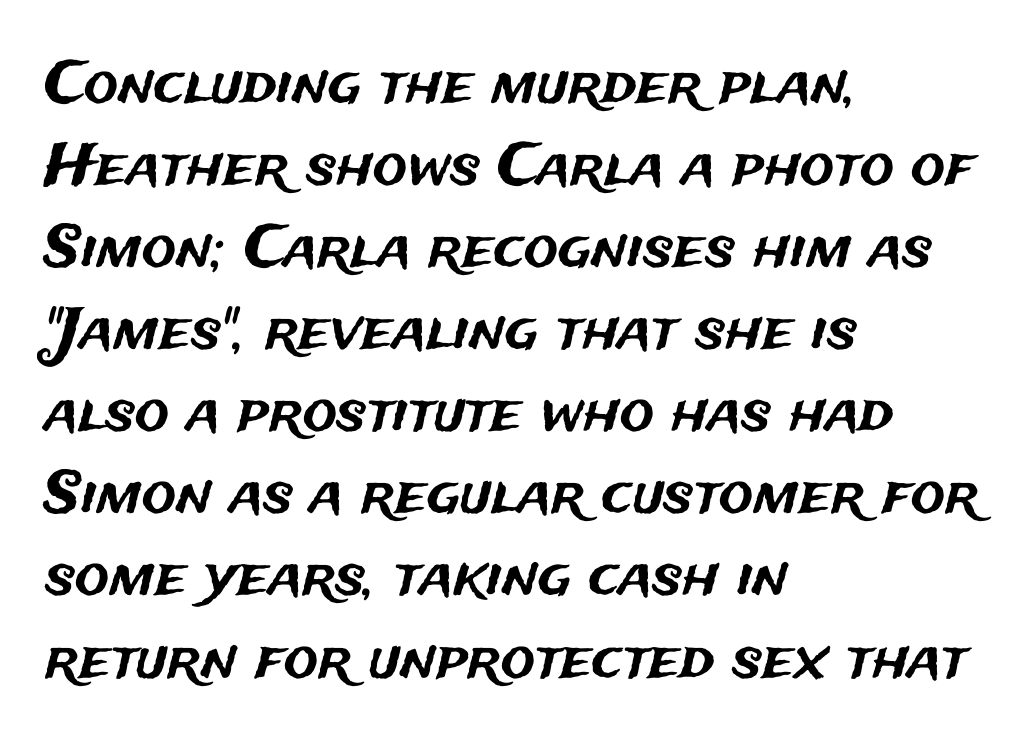
Q: Is the text italic (slanted)? A: Yes.
Q: Is the typeface a serif or a sans-serif typeface? A: Sans-serif.
Q: Is the text underlined? A: No.
Q: How is the paragraph aligned? A: Left-aligned.
Q: Is the spacing between letters normal or unusually wide? A: Normal.
Q: Is the spacing between lines tight, normal or loose? A: Normal.
Q: Width (condensed, normal, or wide)? A: Normal.
Q: Stroke contrast? A: Medium.
Q: x-height? A: Medium.
Q: Monospaced? A: No.
